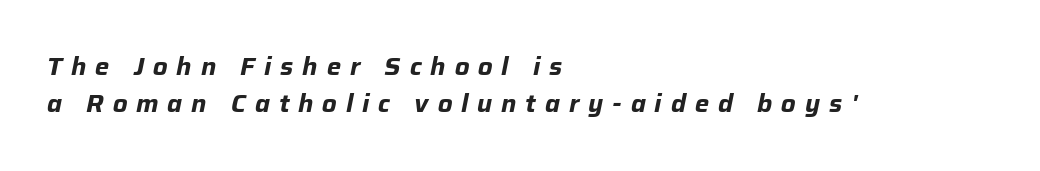
{"italic": "yes", "lean": "right", "slant_degrees": 12, "bold": "yes", "underline": "no", "align": "left", "line_spacing": "normal", "line_spacing_ratio": 1.56, "letter_spacing": "wide", "letter_spacing_em": 0.37, "glyph_px": 24}
